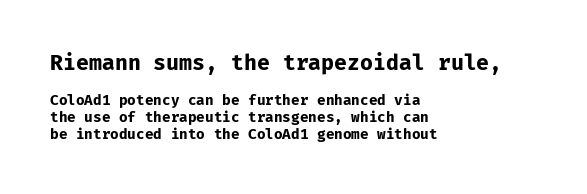
Q: Is the text bold? A: Yes.
Q: Is the text italic (slanted)? A: No, it is upright.
Q: Is the text underlined? A: No.
Q: How is the paragraph aligned? A: Left-aligned.
Q: Is the spacing between letters normal or unusually wide? A: Normal.
Q: Which block of text is set in a larger size, the first (top) or the second (bottom)? A: The first (top) one.
